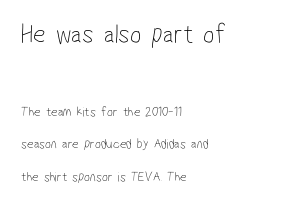
No letter is thick-stroked: the sample isn't bold. Compared with a centered layout, this one pins lines to the left instead. The face used here is rendered with its standard letterfit. Underlining? Definitely not there.
